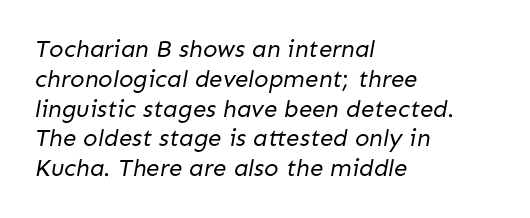
The image shows 24 px text type; set left-aligned, line spacing 1.24x, normal letter spacing, not underlined.
